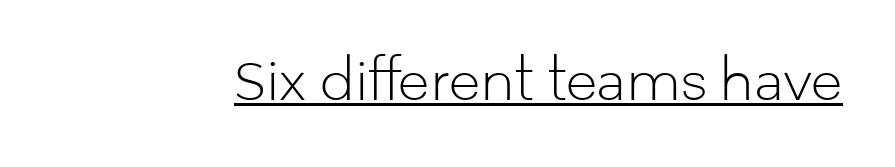
No letter is thick-stroked: the sample isn't bold. Notice how a bar underscores the lettering throughout. Do the characters align in a grid? No, the font is proportional. The lettering holds an erect, upright posture throughout. I'd call this a sans setting — the letters go barefoot. The tracking reads as untouched default to a designer's eye.
